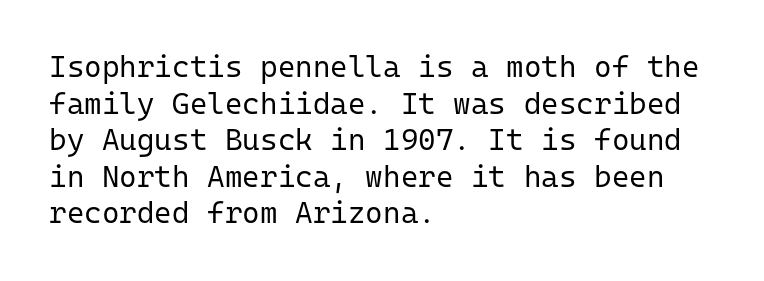
On a weight scale, this lands at 450 or below. The type family on display is of the sans-serif kind. Looks like terminal output: every glyph gets an equal slot. Observe the ordinary spacing: letters are neighbours, not strangers. Posture: straight, roman, zero tilt.
